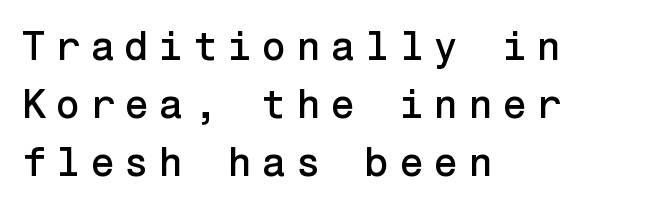
{"serif": "no", "italic": "no", "width": "normal", "stroke_contrast": "low", "x_height": "medium", "underline": "no", "align": "left", "line_spacing": "normal", "line_spacing_ratio": 1.41, "letter_spacing": "wide", "letter_spacing_em": 0.22, "glyph_px": 41}
